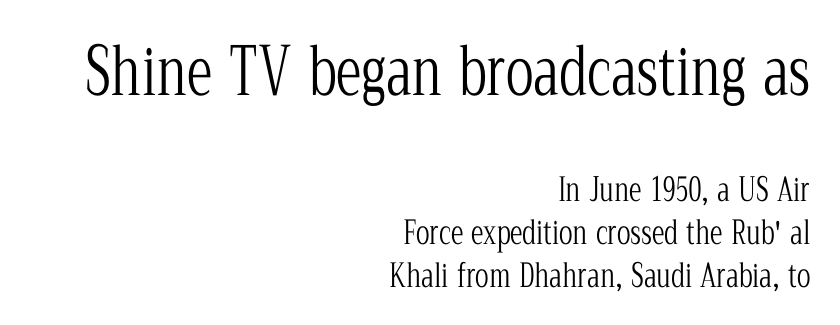
The image shows 65 px light, condensed serif type, upright; set right-aligned, normal line spacing (1.34x), normal letter spacing, not underlined; the first (top) block is 2.03x larger; low stroke contrast and a medium x-height.
